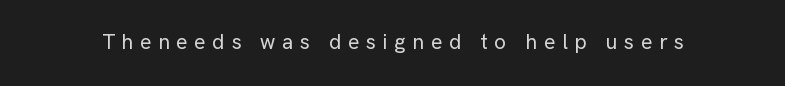
The image shows 21 px text type, upright; set unusually wide letter spacing (+0.33 em), not underlined.
